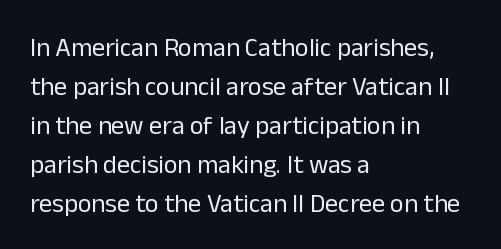
{"italic": "no", "bold": "no", "underline": "no", "align": "left", "line_spacing": "normal", "line_spacing_ratio": 1.5, "letter_spacing": "normal", "letter_spacing_em": 0.0, "glyph_px": 26}
